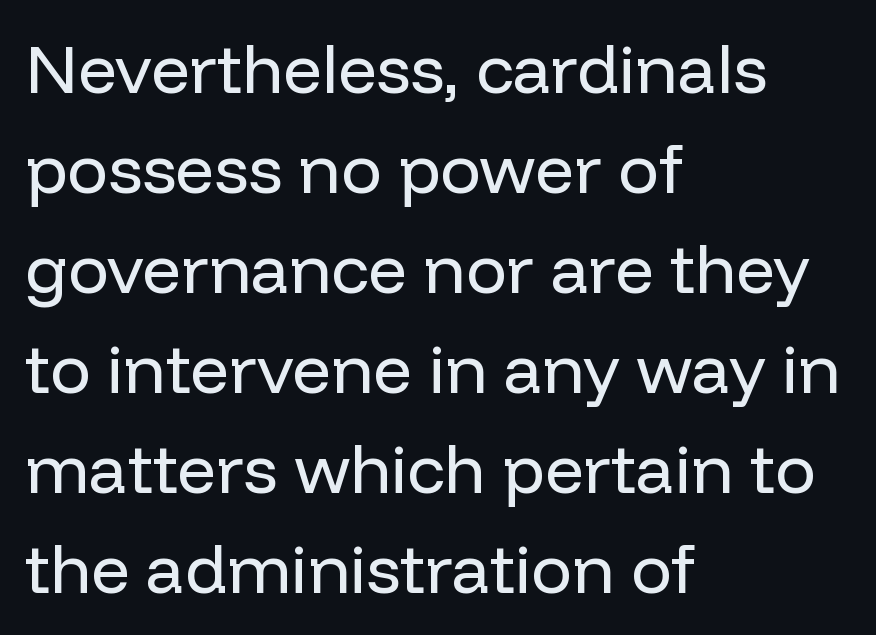
{"serif": "no", "italic": "no", "bold": "no", "weight": "regular", "width": "normal", "stroke_contrast": "low", "x_height": "medium", "monospaced": "no", "underline": "no", "align": "left", "line_spacing": "normal", "line_spacing_ratio": 1.47, "letter_spacing": "normal", "letter_spacing_em": 0.0, "glyph_px": 68}
